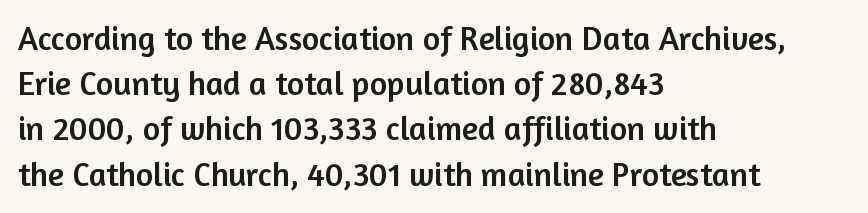
{"serif": "no", "italic": "no", "width": "normal", "stroke_contrast": "low", "x_height": "medium", "monospaced": "no", "underline": "no", "align": "left", "line_spacing": "normal", "line_spacing_ratio": 1.37, "letter_spacing": "normal", "letter_spacing_em": 0.0, "glyph_px": 33}
